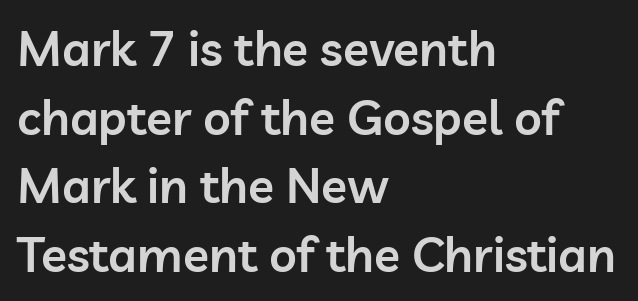
The lettering holds an erect, upright posture throughout. Each letter keeps its own natural width here, so spacing adapts to shape. The passage shown stacks its lines at a standard gap. Underlining? Definitely not there. Teacher's note: observe the even left margin — that is flush-left alignment. There is no visible air inserted between adjacent glyphs.
